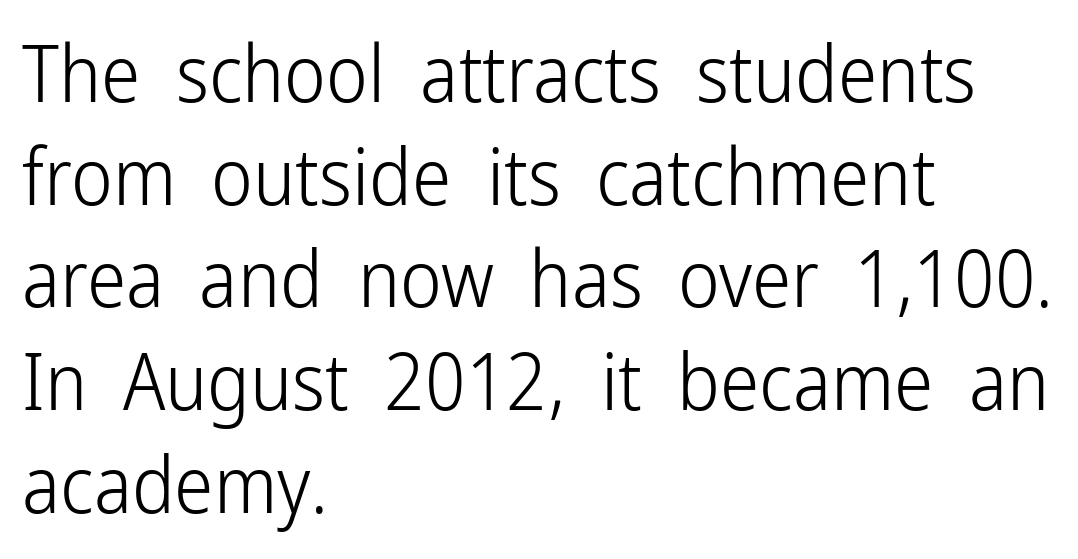
Q: Is the text bold? A: No.
Q: Is the text italic (slanted)? A: No, it is upright.
Q: Is the typeface a serif or a sans-serif typeface? A: Sans-serif.
Q: Is the text underlined? A: No.
Q: How is the paragraph aligned? A: Left-aligned.
Q: Is the spacing between letters normal or unusually wide? A: Normal.
Q: Is the spacing between lines tight, normal or loose? A: Normal.
Q: Width (condensed, normal, or wide)? A: Condensed.
Q: Stroke contrast? A: Low.
Q: x-height? A: Medium.
Q: Monospaced? A: No.
